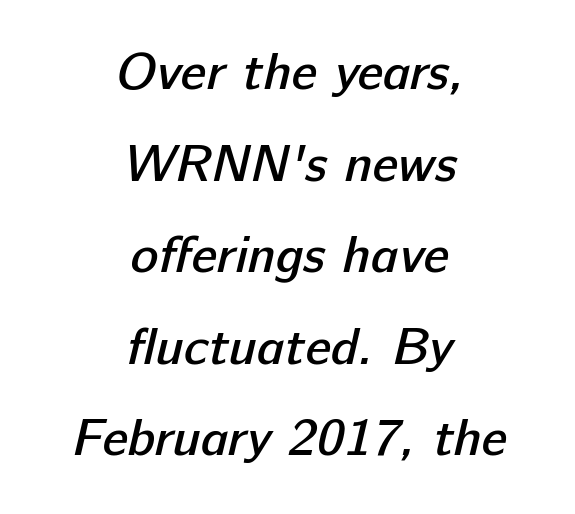
The image shows 52 px semibold sans-serif type; set centered, line spacing 1.76x, normal letter spacing, not underlined; low stroke contrast and a medium x-height.
